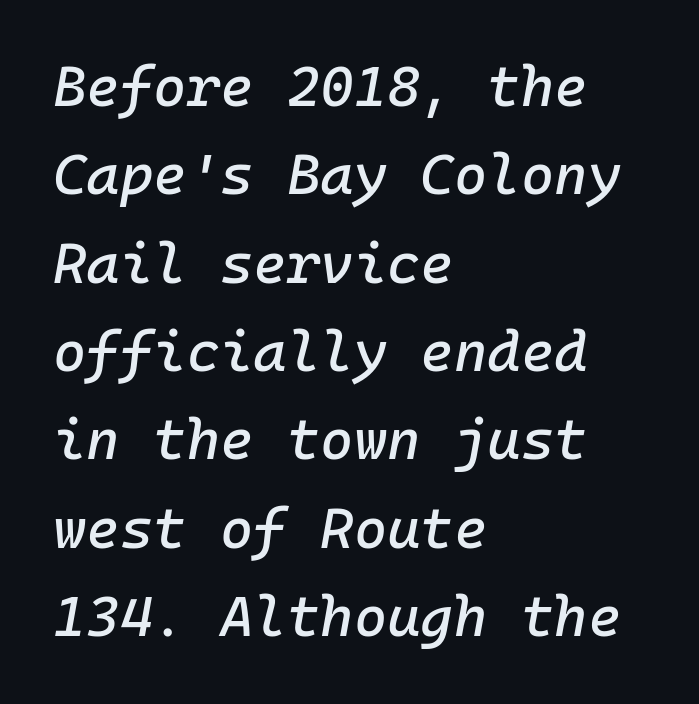
A typesetter would call this zero additional tracking. A typesetter would call this monospace, since all characters share one set width. This sample keeps an unexceptional amount of space between lines. Emphasis-style slanted type is in use.
